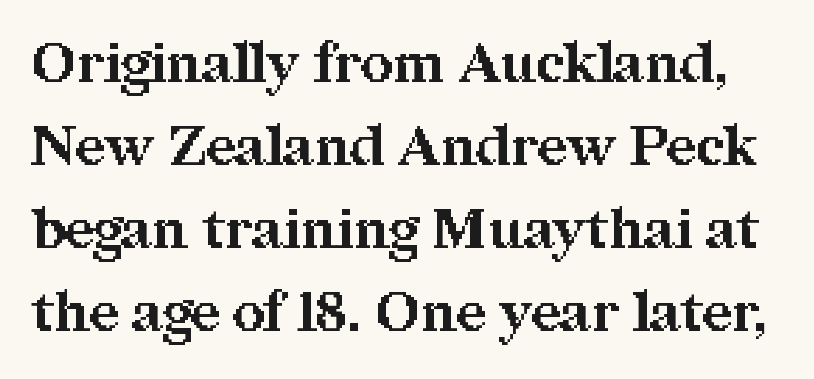
One glance says typical: line gaps are just what's usual. Plenty of ink on the page — the face is bold. In terms of letterspacing, this is plain default setting. You could not count columns in this text — the font is proportionally spaced. Observe the serifs anchoring each vertical stroke in this sample.
